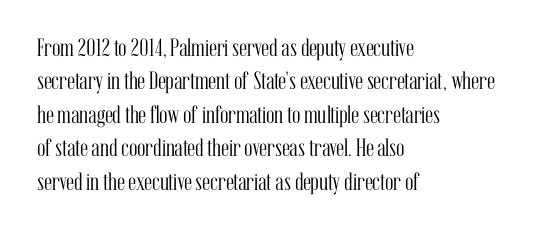
Notice how the stems are strictly vertical — no italics here. Clear beneath every line of the passage. Compared with typical paragraphs, the rows here are spaced about the same. The letters look calm and open, with moderate or lighter stems. Spacing between characters is what you'd get straight out of the box.
